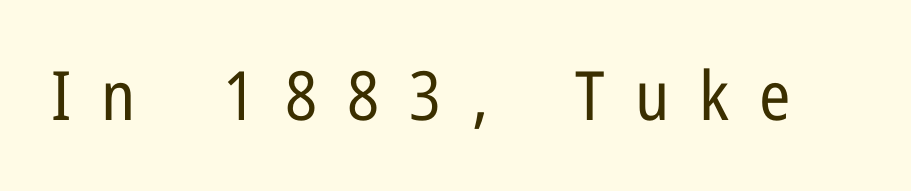
The image shows 68 px regular-weight, condensed sans-serif type, upright; set unusually wide letter spacing (+0.44 em), not underlined; low stroke contrast and a medium x-height.
